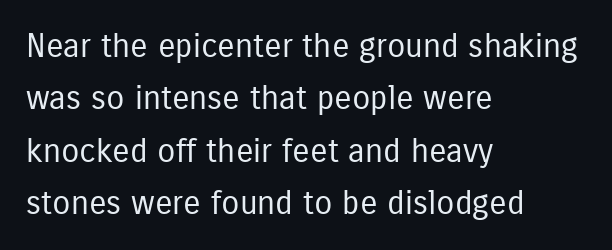
{"serif": "no", "italic": "no", "bold": "no", "weight": "regular", "width": "condensed", "stroke_contrast": "low", "x_height": "medium", "monospaced": "no", "underline": "no", "align": "left", "line_spacing": "normal", "line_spacing_ratio": 1.59, "letter_spacing": "normal", "letter_spacing_em": 0.0, "glyph_px": 33}
